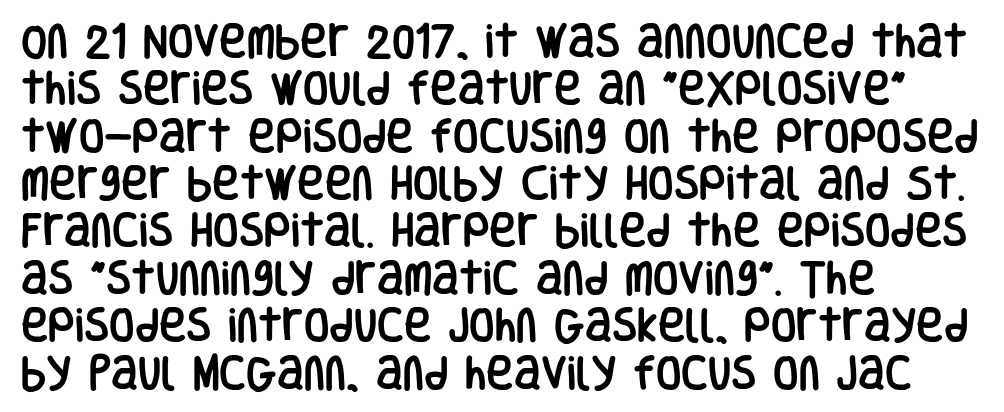
{"serif": "no", "italic": "no", "width": "condensed", "stroke_contrast": "low", "x_height": "large", "monospaced": "no", "underline": "no", "align": "left", "line_spacing": "normal", "line_spacing_ratio": 1.28, "letter_spacing": "normal", "letter_spacing_em": 0.0, "glyph_px": 37}
